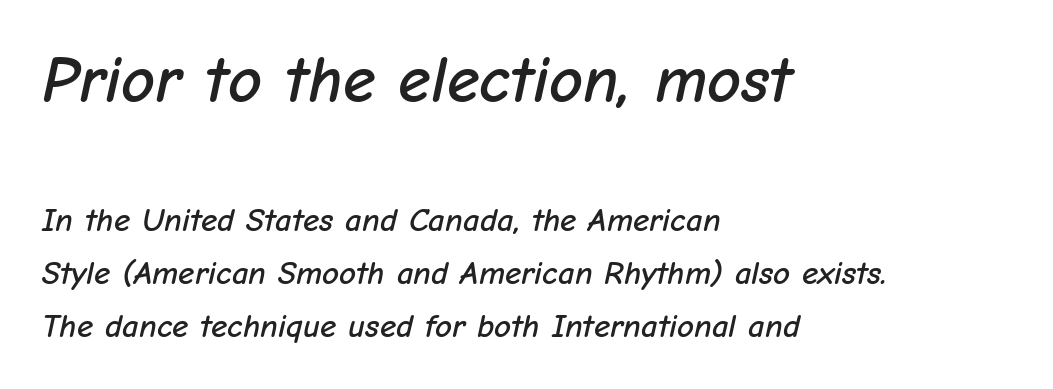
{"italic": "yes", "lean": "right", "slant_degrees": 12, "width": "normal", "stroke_contrast": "low", "x_height": "medium", "monospaced": "no", "underline": "no", "align": "left", "line_spacing": "normal", "line_spacing_ratio": 1.61, "letter_spacing": "normal", "letter_spacing_em": 0.0, "larger_block": "first", "size_ratio": 2.0, "glyph_px": 66}
